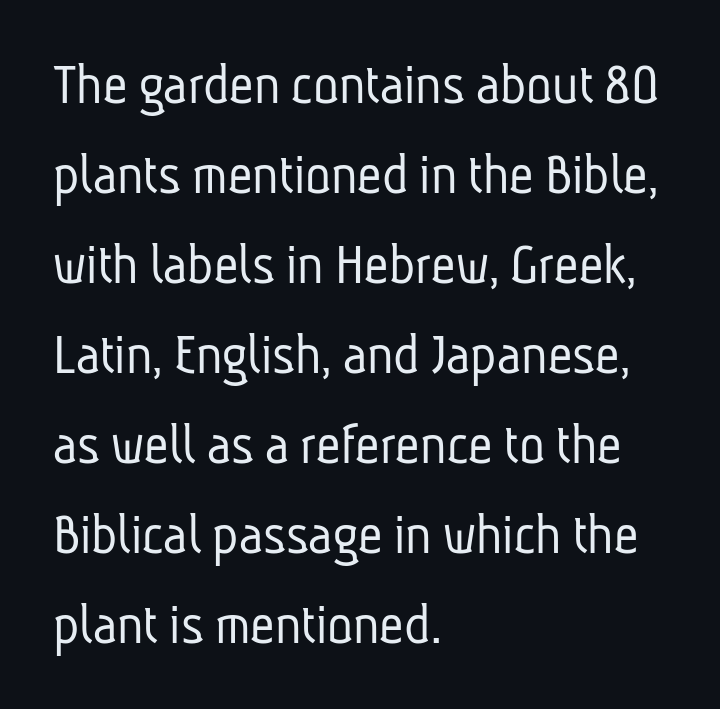
The image shows 60 px light, condensed sans-serif type; set left-aligned, normal line spacing (1.5x), normal letter spacing, not underlined; low stroke contrast and a medium x-height.
